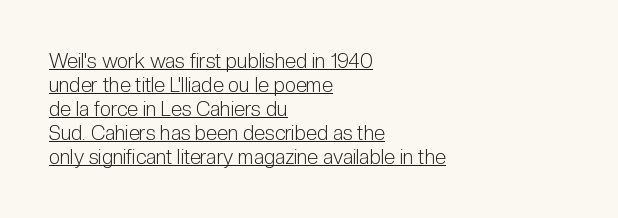
The image shows 20 px text type, upright; set left-aligned, line spacing 1.2x, normal letter spacing, underlined.
